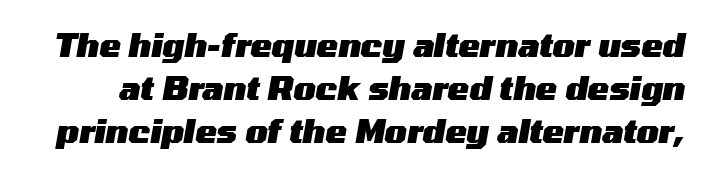
Q: Is the text bold? A: Yes.
Q: Is the text italic (slanted)? A: Yes, it leans right by about 10 degrees.
Q: Is the text underlined? A: No.
Q: Is the spacing between letters normal or unusually wide? A: Normal.
Q: Is the spacing between lines tight, normal or loose? A: Normal.
Q: Width (condensed, normal, or wide)? A: Wide.
Q: Stroke contrast? A: Medium.
Q: x-height? A: Medium.
Q: Monospaced? A: No.
